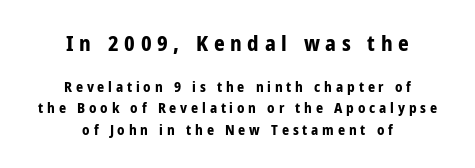
Q: Is the text bold? A: Yes.
Q: Is the text italic (slanted)? A: No, it is upright.
Q: Is the text underlined? A: No.
Q: How is the paragraph aligned? A: Centered.
Q: Is the spacing between letters normal or unusually wide? A: Unusually wide.
Q: Is the spacing between lines tight, normal or loose? A: Normal.
Q: Which block of text is set in a larger size, the first (top) or the second (bottom)? A: The first (top) one.
